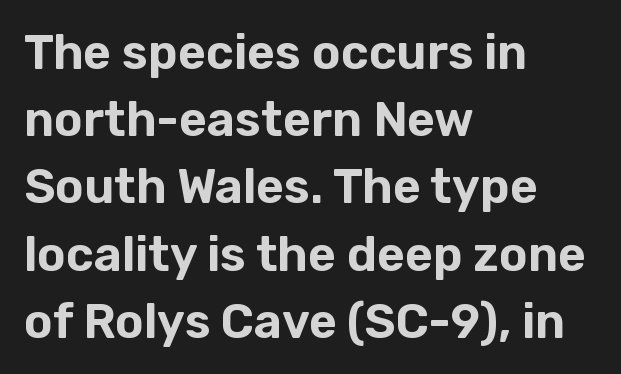
The image shows 48 px sans-serif type, upright; set left-aligned, normal line spacing (1.4x), normal letter spacing, not underlined; low stroke contrast and a medium x-height.
